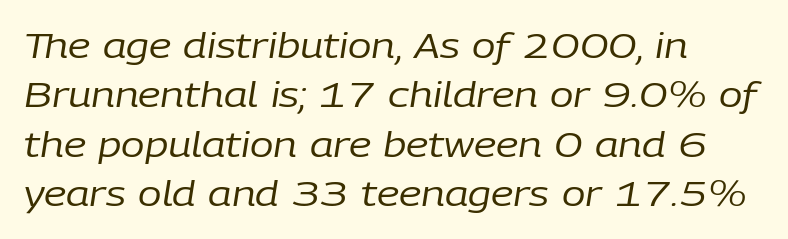
{"italic": "yes", "lean": "right", "slant_degrees": 9, "bold": "no", "weight": "regular", "width": "normal", "stroke_contrast": "low", "x_height": "medium", "monospaced": "no", "underline": "no", "align": "left", "line_spacing": "normal", "line_spacing_ratio": 1.41, "letter_spacing": "normal", "letter_spacing_em": 0.0, "glyph_px": 35}
